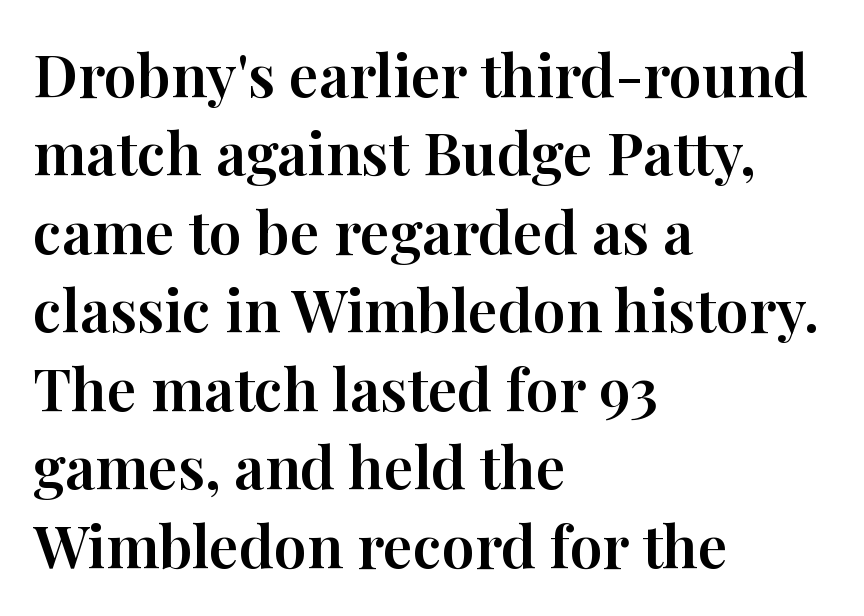
Q: Is the text italic (slanted)? A: No, it is upright.
Q: Is the typeface a serif or a sans-serif typeface? A: Serif.
Q: Is the text underlined? A: No.
Q: How is the paragraph aligned? A: Left-aligned.
Q: Is the spacing between letters normal or unusually wide? A: Normal.
Q: Is the spacing between lines tight, normal or loose? A: Normal.
Q: Width (condensed, normal, or wide)? A: Normal.
Q: Stroke contrast? A: High.
Q: x-height? A: Medium.
Q: Monospaced? A: No.
